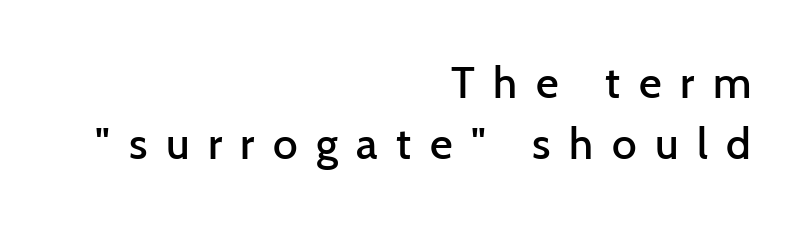
{"serif": "no", "italic": "no", "bold": "semi", "weight": "semibold", "width": "normal", "stroke_contrast": "low", "x_height": "medium", "monospaced": "no", "underline": "no", "align": "right", "line_spacing": "normal", "line_spacing_ratio": 1.38, "letter_spacing": "wide", "letter_spacing_em": 0.42, "glyph_px": 44}
